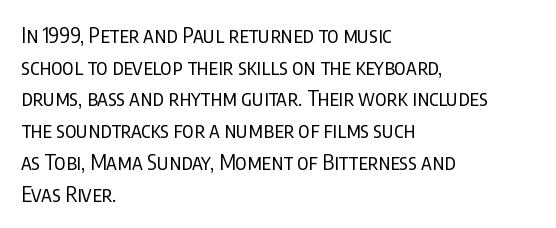
{"italic": "no", "bold": "no", "underline": "no", "align": "left", "line_spacing": "normal", "line_spacing_ratio": 1.51, "letter_spacing": "normal", "letter_spacing_em": 0.0, "glyph_px": 21}
